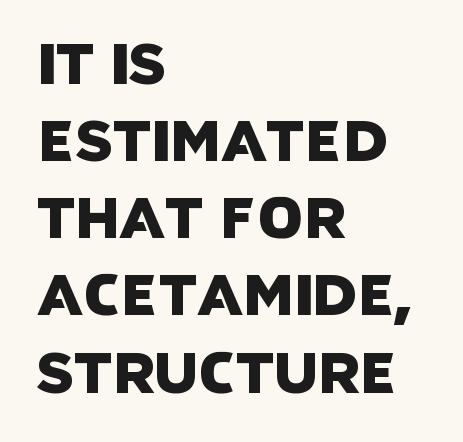
The image shows 58 px sans-serif type; set left-aligned, normal line spacing (1.33x), normal letter spacing, not underlined; low stroke contrast and a large x-height.
